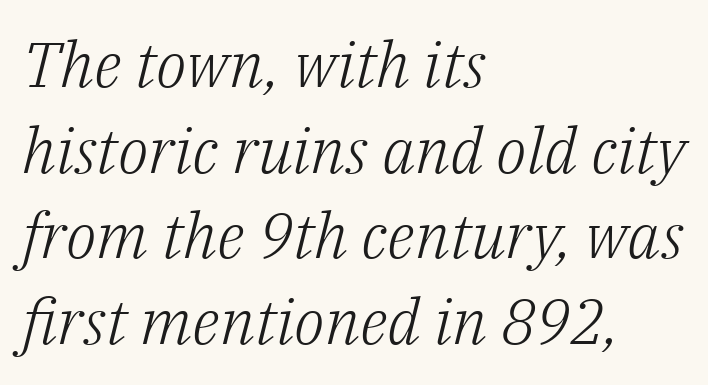
Q: Is the text bold? A: No.
Q: Is the text italic (slanted)? A: Yes, it leans right by about 14 degrees.
Q: Is the typeface a serif or a sans-serif typeface? A: Serif.
Q: Is the text underlined? A: No.
Q: How is the paragraph aligned? A: Left-aligned.
Q: Is the spacing between letters normal or unusually wide? A: Normal.
Q: Is the spacing between lines tight, normal or loose? A: Normal.
Q: Width (condensed, normal, or wide)? A: Normal.
Q: Stroke contrast? A: Low.
Q: x-height? A: Medium.
Q: Monospaced? A: No.
